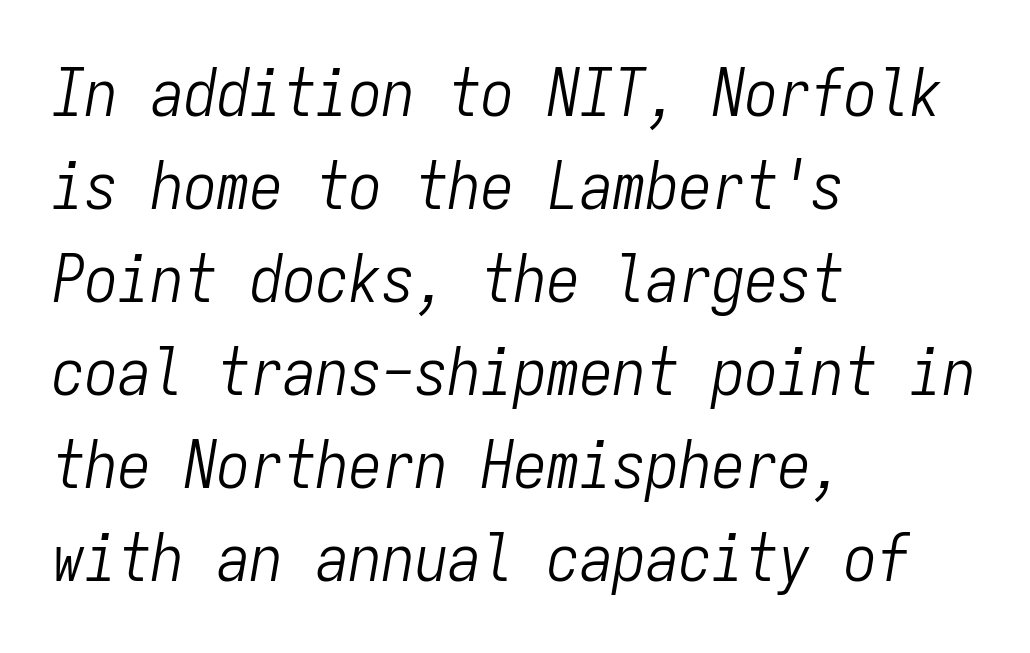
{"italic": "yes", "lean": "right", "slant_degrees": 9, "bold": "no", "weight": "light", "width": "condensed", "stroke_contrast": "low", "x_height": "medium", "monospaced": "yes", "underline": "no", "align": "left", "line_spacing": "normal", "line_spacing_ratio": 1.41, "letter_spacing": "normal", "letter_spacing_em": 0.0, "glyph_px": 66}
